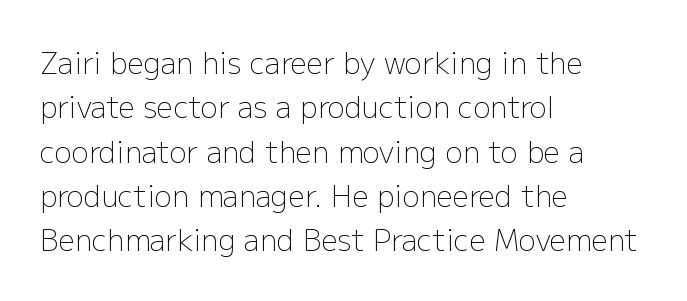
Q: Is the text bold? A: No.
Q: Is the text italic (slanted)? A: No, it is upright.
Q: Is the typeface a serif or a sans-serif typeface? A: Sans-serif.
Q: Is the text underlined? A: No.
Q: How is the paragraph aligned? A: Left-aligned.
Q: Is the spacing between letters normal or unusually wide? A: Normal.
Q: Is the spacing between lines tight, normal or loose? A: Normal.
Q: Width (condensed, normal, or wide)? A: Normal.
Q: Stroke contrast? A: Low.
Q: x-height? A: Medium.
Q: Monospaced? A: No.
